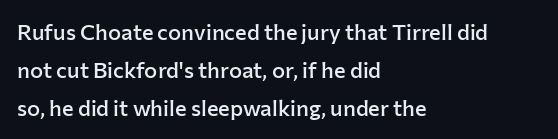
Honestly, the letter spacing is just normal — you wouldn't notice it. Horizontally, the lines are justified to the leading edge only. Posture: upright roman. The string is rendered with underlining switched off.
